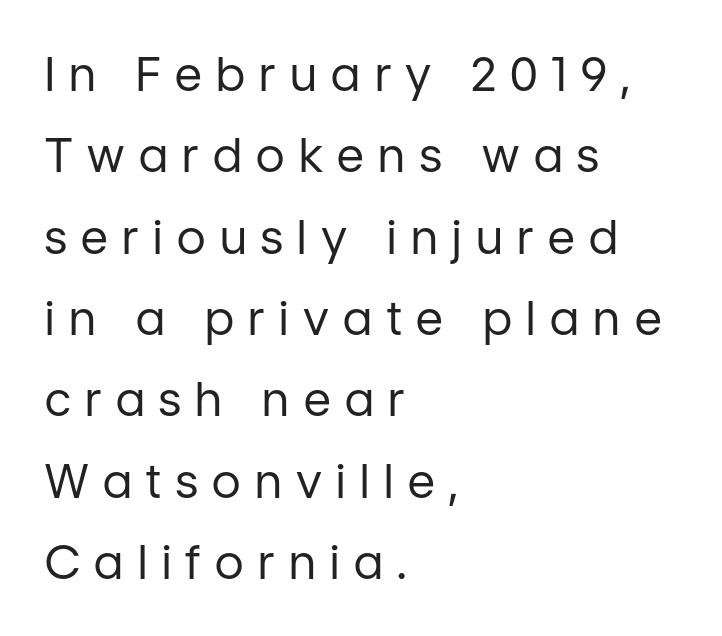
{"serif": "no", "italic": "no", "bold": "no", "weight": "regular", "width": "normal", "stroke_contrast": "low", "x_height": "medium", "monospaced": "no", "underline": "no", "align": "left", "line_spacing_ratio": 1.73, "letter_spacing": "wide", "letter_spacing_em": 0.31, "glyph_px": 47}
